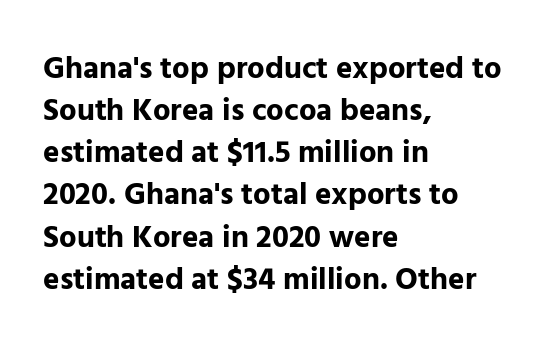
You can tell it's not italic because the verticals are truly vertical. The rows are spaced the way most documents space them. The type is set solid horizontally, with unmodified tracking. Clear beneath every line of the passage.
